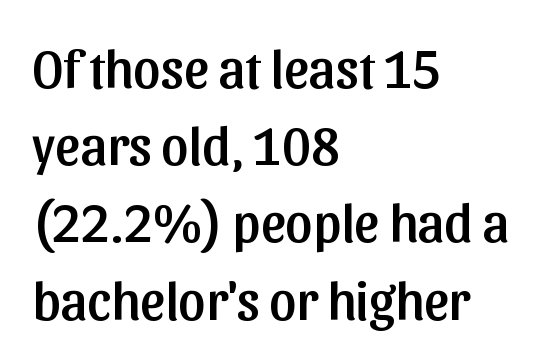
Q: Is the text italic (slanted)? A: No, it is upright.
Q: Is the typeface a serif or a sans-serif typeface? A: Sans-serif.
Q: Is the text underlined? A: No.
Q: How is the paragraph aligned? A: Left-aligned.
Q: Is the spacing between letters normal or unusually wide? A: Normal.
Q: Is the spacing between lines tight, normal or loose? A: Normal.
Q: Width (condensed, normal, or wide)? A: Normal.
Q: Stroke contrast? A: Low.
Q: x-height? A: Medium.
Q: Monospaced? A: No.
